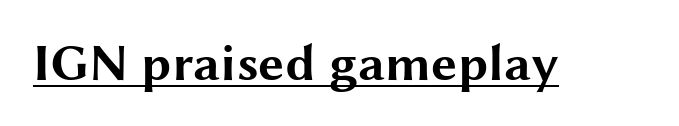
The image shows 52 px bold, wide sans-serif type, upright; set normal letter spacing, underlined; medium stroke contrast and a medium x-height.
